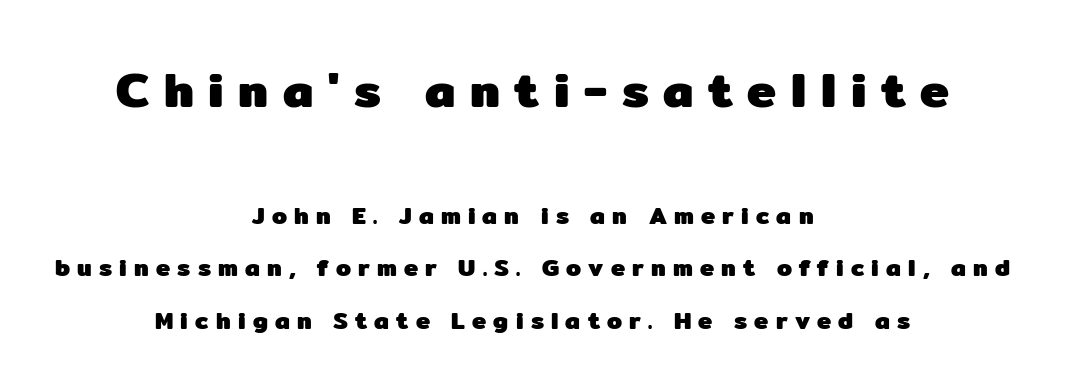
{"serif": "no", "italic": "no", "bold": "yes", "weight": "heavy", "width": "normal", "stroke_contrast": "low", "x_height": "medium", "monospaced": "no", "underline": "no", "align": "center", "line_spacing": "loose", "line_spacing_ratio": 2.18, "letter_spacing": "wide", "letter_spacing_em": 0.3, "larger_block": "first", "size_ratio": 2.04, "glyph_px": 49}
